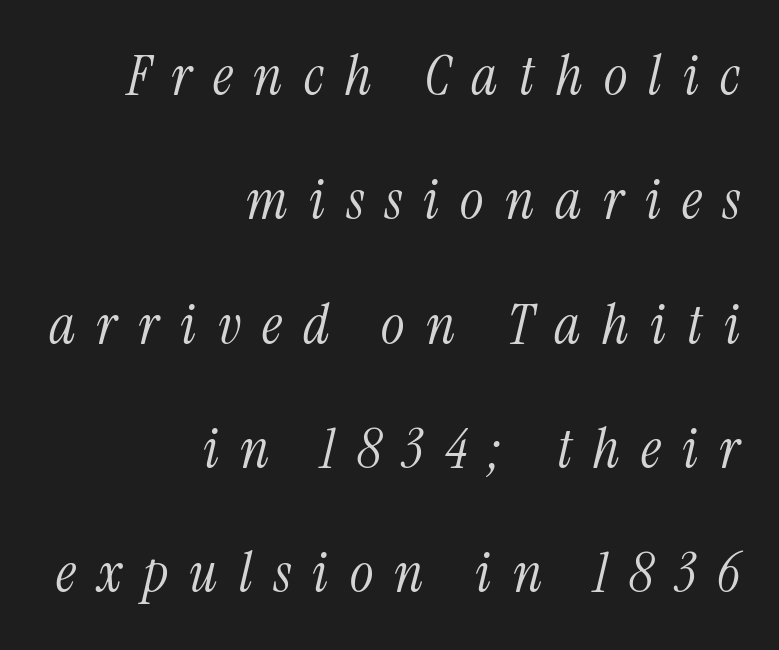
Q: Is the text bold? A: No.
Q: Is the text italic (slanted)? A: Yes, it leans right by about 13 degrees.
Q: Is the typeface a serif or a sans-serif typeface? A: Serif.
Q: Is the text underlined? A: No.
Q: How is the paragraph aligned? A: Right-aligned.
Q: Is the spacing between letters normal or unusually wide? A: Unusually wide.
Q: Is the spacing between lines tight, normal or loose? A: Loose.
Q: Width (condensed, normal, or wide)? A: Condensed.
Q: Stroke contrast? A: Medium.
Q: x-height? A: Medium.
Q: Monospaced? A: No.
